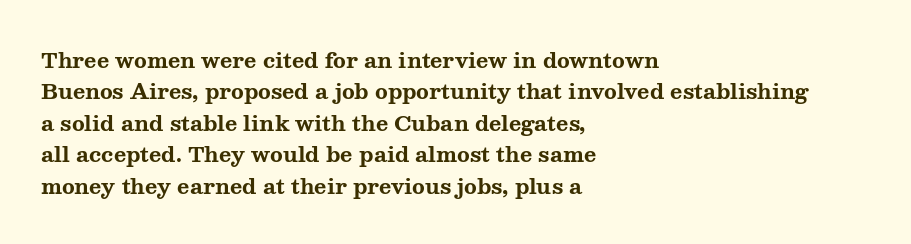
Q: Is the text bold? A: Yes.
Q: Is the text italic (slanted)? A: No, it is upright.
Q: Is the text underlined? A: No.
Q: How is the paragraph aligned? A: Left-aligned.
Q: Is the spacing between letters normal or unusually wide? A: Normal.
Q: Is the spacing between lines tight, normal or loose? A: Normal.
